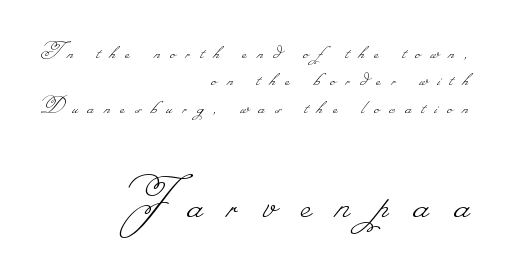
The image shows 59 px thin type; set right-aligned, tight line spacing (1.14x), unusually wide letter spacing (+0.43 em), not underlined; the second (bottom) block is 2.46x larger; low stroke contrast.
